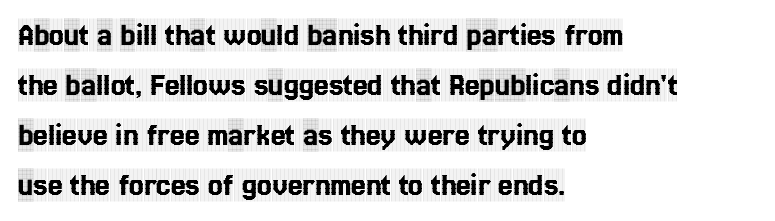
The image shows 33 px condensed serif type, upright; set left-aligned, normal line spacing (1.52x), normal letter spacing, not underlined; a large x-height.
